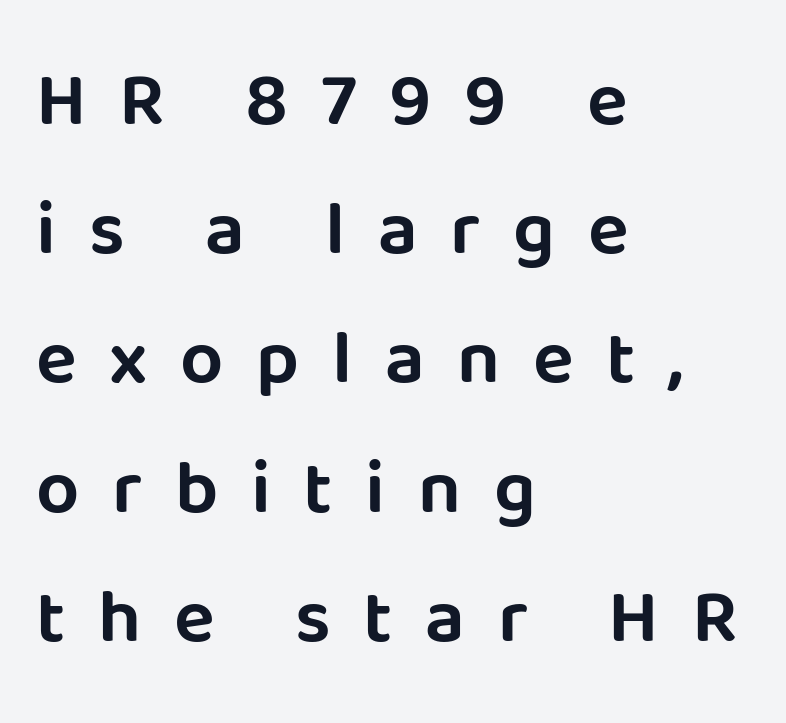
The image shows 76 px sans-serif type, upright; set left-aligned, normal line spacing (1.7x), unusually wide letter spacing (+0.43 em), not underlined; low stroke contrast and a large x-height.
